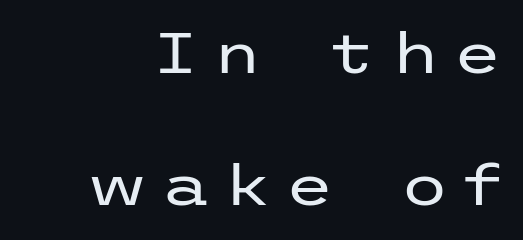
The specimen reads as upright at a glance. A bare baseline throughout the passage. Nothing sits at the stroke ends, so this counts as sans-serif. No heavy texture on the line: the type isn't bold.
